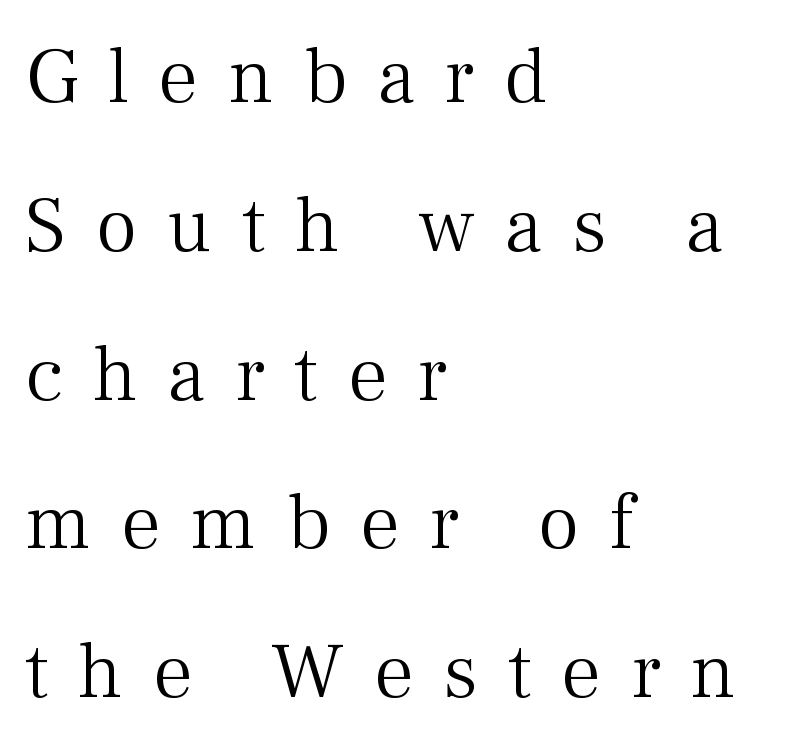
The image shows 80 px light serif type, upright; set left-aligned, line spacing 1.86x, unusually wide letter spacing (+0.37 em), not underlined; medium stroke contrast and a medium x-height.
